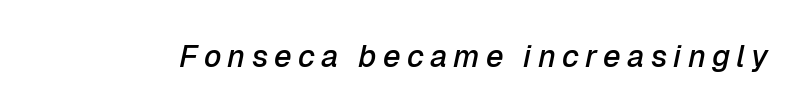
The image shows 31 px semibold type, italic (leaning right); set unusually wide letter spacing (+0.2 em), not underlined; low stroke contrast and a medium x-height.
